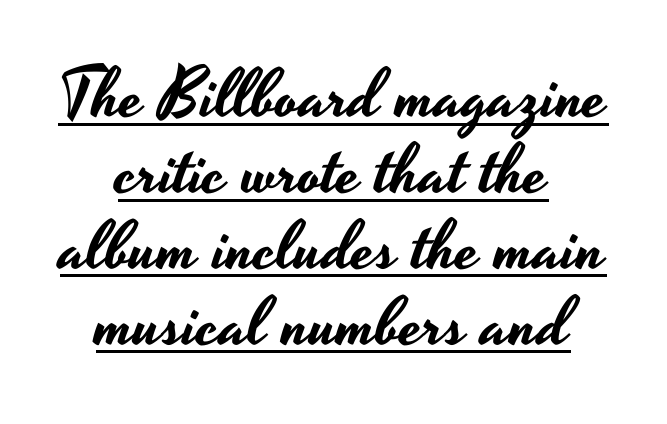
Which margin do the lines hug? Neither — every line sits in the middle. One glance says dense: line gaps are narrower than usual. Underlining? Definitely there.
